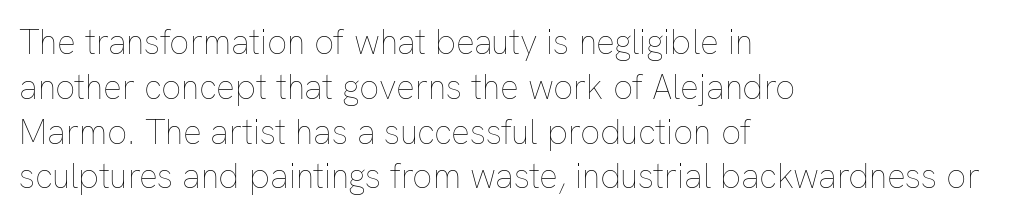
The image shows 35 px thin type, upright; set left-aligned, normal line spacing (1.28x), normal letter spacing, not underlined; low stroke contrast and a medium x-height.
